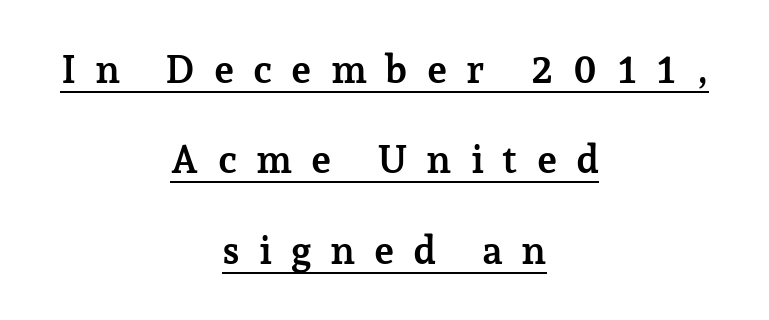
Q: Is the text bold? A: Yes.
Q: Is the text italic (slanted)? A: No, it is upright.
Q: Is the typeface a serif or a sans-serif typeface? A: Serif.
Q: Is the text underlined? A: Yes.
Q: How is the paragraph aligned? A: Centered.
Q: Is the spacing between letters normal or unusually wide? A: Unusually wide.
Q: Is the spacing between lines tight, normal or loose? A: Loose.
Q: Width (condensed, normal, or wide)? A: Normal.
Q: Stroke contrast? A: Low.
Q: x-height? A: Medium.
Q: Monospaced? A: No.
